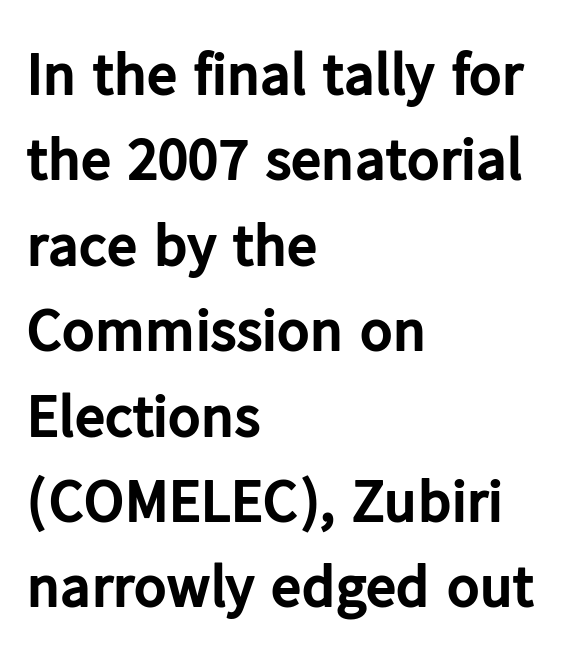
Interline gaps are of average width in this sample. The face used here is proportionally spaced, like ordinary book or web type. Stroke terminals: plain, sans-serif. A typesetter would mark this as roman, not italic. Unmarked baselines from the first word to the last.
